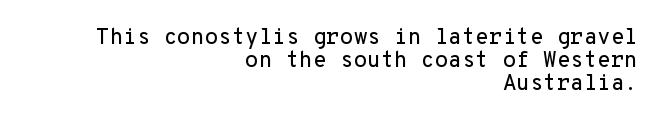
{"italic": "no", "underline": "no", "align": "right", "line_spacing": "tight", "line_spacing_ratio": 1.05, "letter_spacing": "normal", "letter_spacing_em": 0.0, "glyph_px": 22}
